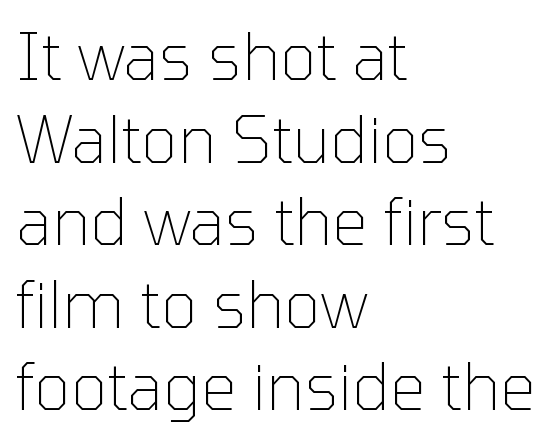
The image shows 64 px thin sans-serif type, upright; set left-aligned, normal line spacing (1.29x), normal letter spacing, not underlined; low stroke contrast and a medium x-height.
